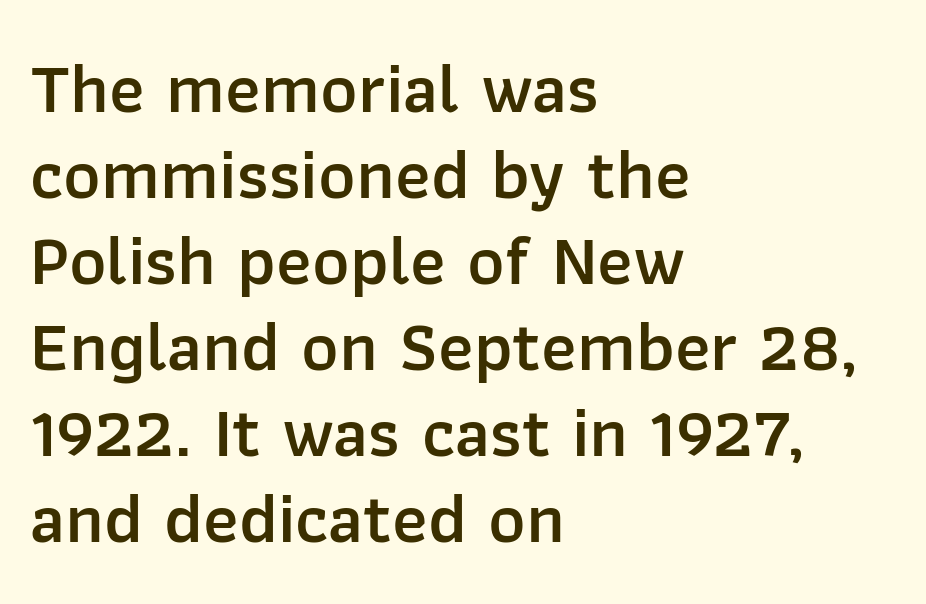
{"serif": "no", "italic": "no", "bold": "semi", "weight": "semibold", "width": "normal", "stroke_contrast": "low", "x_height": "medium", "monospaced": "no", "underline": "no", "align": "left", "line_spacing_ratio": 1.21, "letter_spacing": "normal", "letter_spacing_em": 0.0, "glyph_px": 71}
